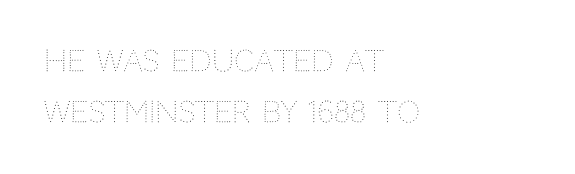
{"italic": "no", "bold": "no", "weight": "thin", "width": "normal", "stroke_contrast": "medium", "x_height": "large", "monospaced": "no", "underline": "no", "align": "left", "line_spacing_ratio": 1.75, "letter_spacing": "normal", "letter_spacing_em": 0.0, "glyph_px": 29}
